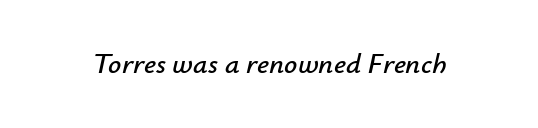
Q: Is the text italic (slanted)? A: Yes, it leans right by about 12 degrees.
Q: Is the text underlined? A: No.
Q: Is the spacing between letters normal or unusually wide? A: Normal.
Q: Width (condensed, normal, or wide)? A: Normal.
Q: Stroke contrast? A: Low.
Q: x-height? A: Small.
Q: Monospaced? A: No.
